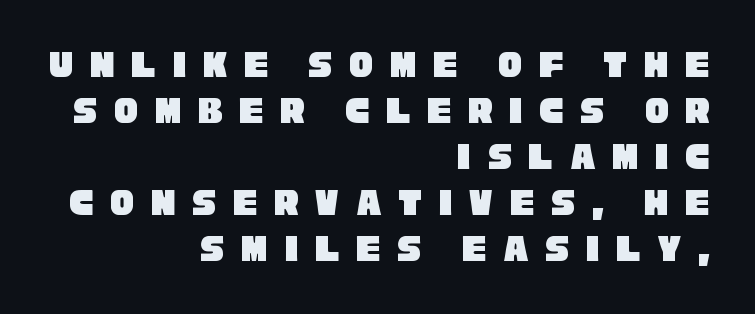
Q: Is the typeface a serif or a sans-serif typeface? A: Sans-serif.
Q: Is the text underlined? A: No.
Q: How is the paragraph aligned? A: Right-aligned.
Q: Is the spacing between letters normal or unusually wide? A: Unusually wide.
Q: Is the spacing between lines tight, normal or loose? A: Tight.
Q: Width (condensed, normal, or wide)? A: Condensed.
Q: Stroke contrast? A: Low.
Q: x-height? A: Large.
Q: Monospaced? A: No.
